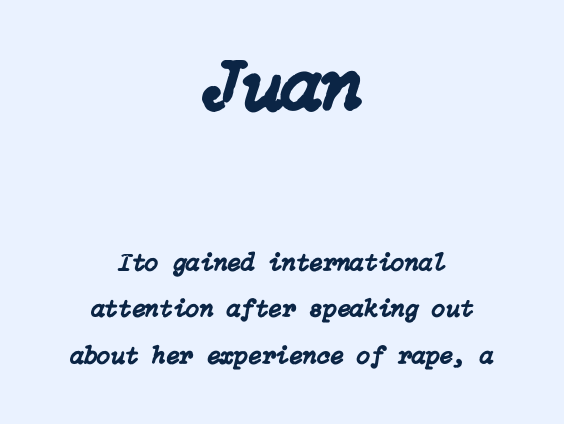
The image shows 74 px text type, italic (leaning right); set centered, line spacing 1.86x, normal letter spacing, not underlined; the first (top) block is 2.96x larger; low stroke contrast and a medium x-height.
